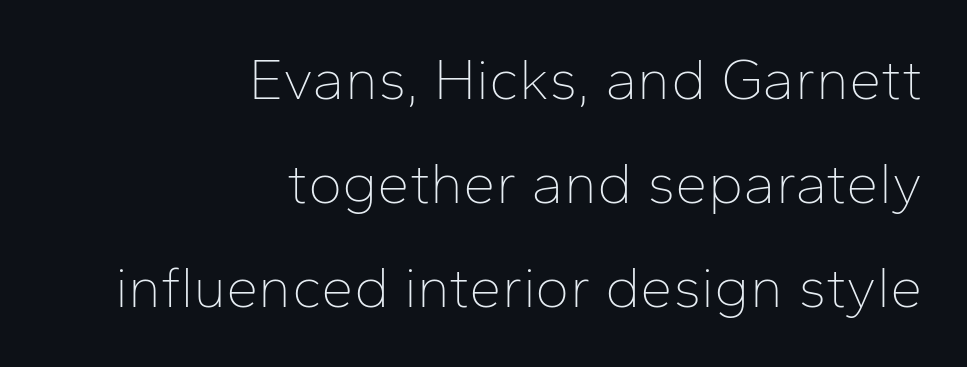
The image shows 58 px thin sans-serif type, upright; set right-aligned, line spacing 1.79x, normal letter spacing, not underlined; low stroke contrast and a medium x-height.
